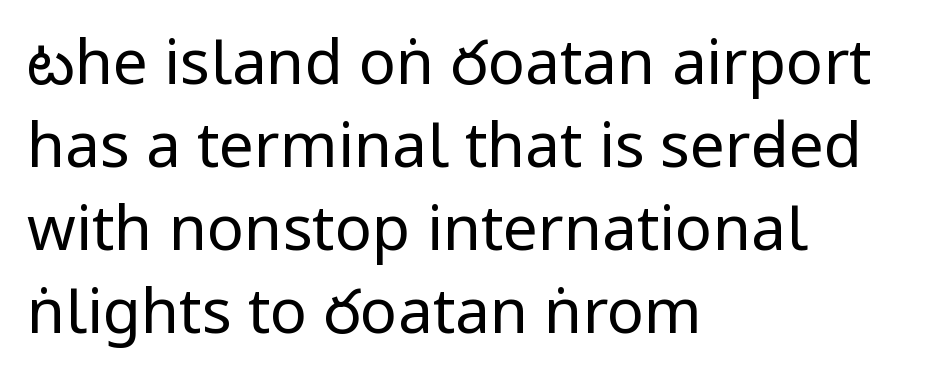
{"serif": "no", "italic": "no", "bold": "no", "weight": "regular", "width": "condensed", "stroke_contrast": "low", "x_height": "large", "monospaced": "no", "underline": "no", "align": "left", "line_spacing": "normal", "line_spacing_ratio": 1.34, "letter_spacing": "normal", "letter_spacing_em": 0.0, "glyph_px": 62}
